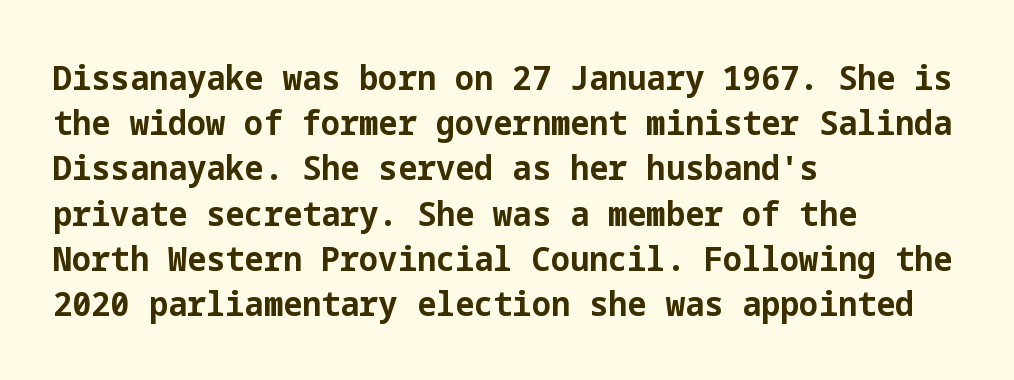
The image shows 34 px bold sans-serif type, upright; set left-aligned, normal line spacing (1.33x), normal letter spacing, not underlined; low stroke contrast and a medium x-height.
